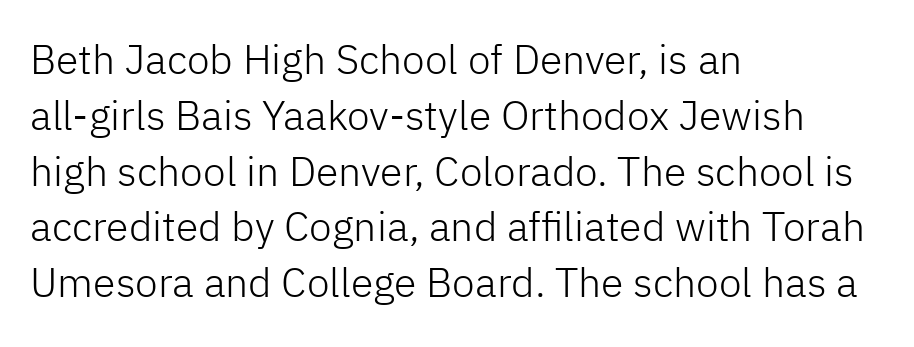
The image shows 41 px light sans-serif type, upright; set left-aligned, normal line spacing (1.36x), normal letter spacing, not underlined; low stroke contrast and a medium x-height.
